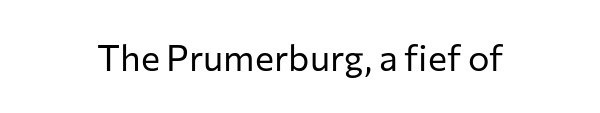
Is this a fixed-width face? No — the glyphs have proportional, varying widths. Vertical strokes here are truly vertical. Glance below the letters and you will spot only blank space. The face used here is a sans, in the tradition of grotesques and geometrics. The face looks like a standard text weight, possibly lighter. Short note: letters normally spaced.
